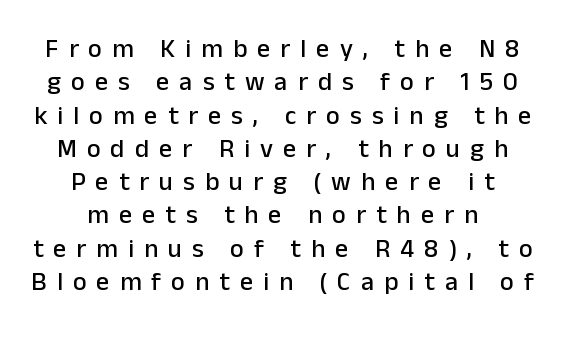
The image shows 26 px text type, upright; set centered, normal line spacing (1.28x), unusually wide letter spacing (+0.39 em), not underlined.
